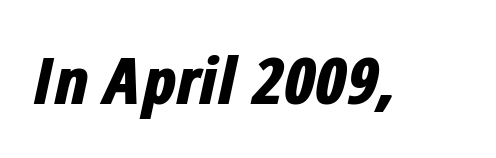
The image shows 65 px bold, condensed type, italic (leaning right); set normal letter spacing, not underlined; low stroke contrast and a medium x-height.
